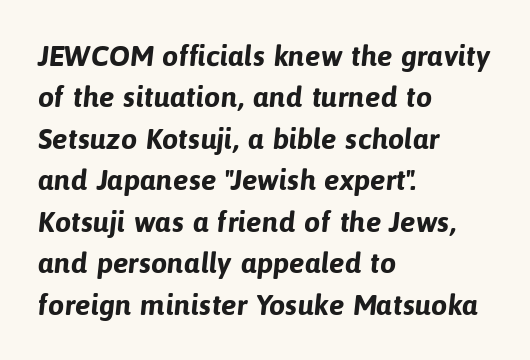
Do the characters align in a grid? No, the font is proportional. Layout note: lines flush left. Serifs: no, the terminals of the letterforms are clean. The strip under each line holds only bare page. How are the letters spaced? Ordinarily, with no added tracking. Typesetter's note: full bold, strokes at maximum text heaviness.
